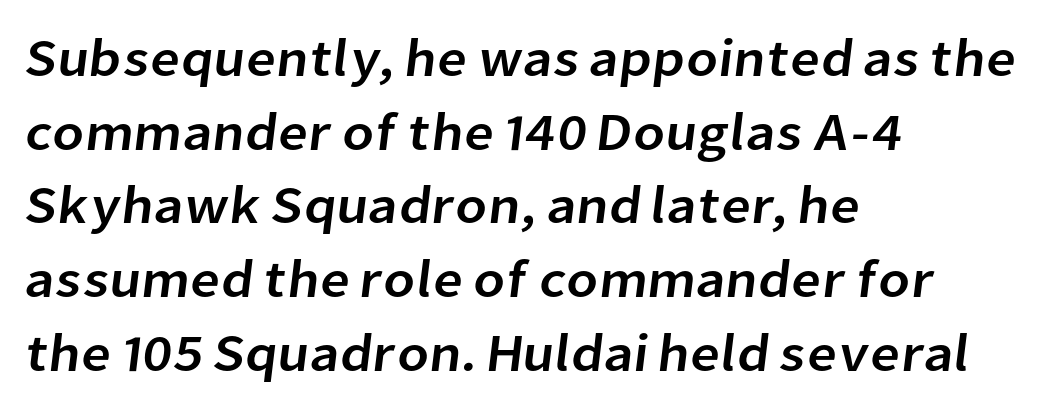
The image shows 53 px sans-serif type; set left-aligned, normal line spacing (1.39x), normal letter spacing, not underlined; low stroke contrast and a medium x-height.
